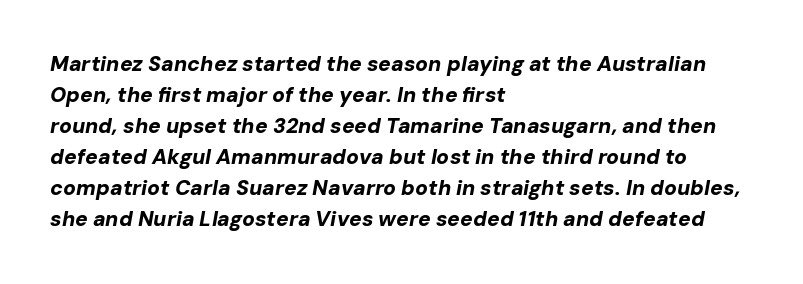
Q: Is the text bold? A: Yes.
Q: Is the text italic (slanted)? A: Yes, it leans right by about 10 degrees.
Q: Is the text underlined? A: No.
Q: How is the paragraph aligned? A: Left-aligned.
Q: Is the spacing between letters normal or unusually wide? A: Normal.
Q: Is the spacing between lines tight, normal or loose? A: Normal.
